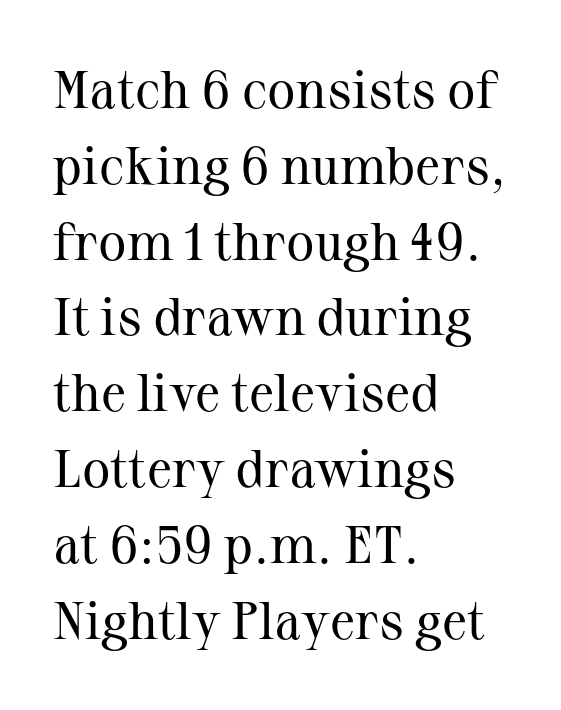
The image shows 53 px regular-weight serif type, upright; set left-aligned, normal line spacing (1.43x), normal letter spacing, not underlined; medium stroke contrast and a medium x-height.
